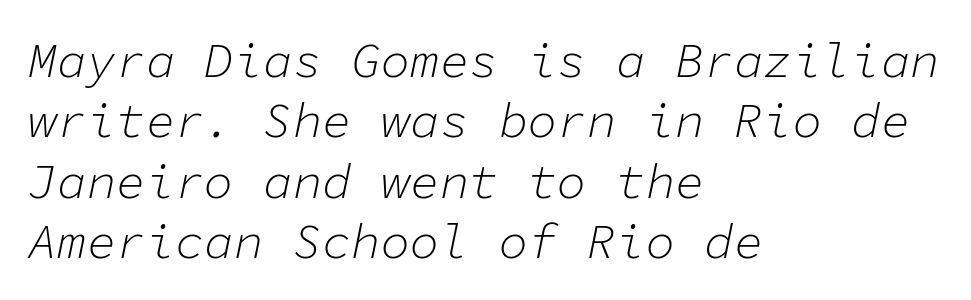
The font's italic variant was chosen for this text. The type is set solid horizontally, with unmodified tracking. Decoration check: the copy has no underline. These glyphs show unthickened strokes, regular width or finer. Here the designer chose a console-style face with uniform glyph widths. The ragged edge is on the right, which tells us the setting is flush left.
